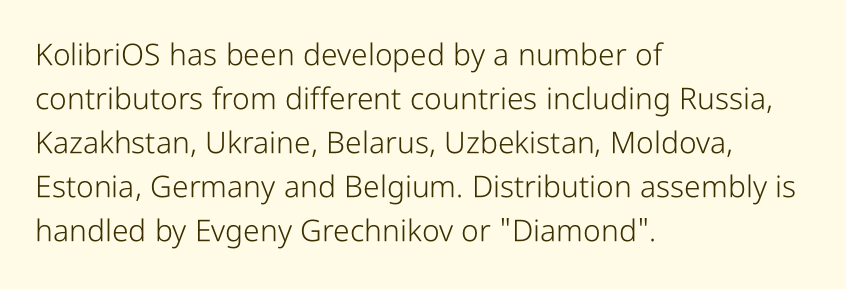
{"serif": "no", "italic": "no", "bold": "no", "weight": "light", "width": "condensed", "stroke_contrast": "low", "x_height": "medium", "monospaced": "no", "underline": "no", "align": "left", "line_spacing": "normal", "line_spacing_ratio": 1.47, "letter_spacing": "normal", "letter_spacing_em": 0.0, "glyph_px": 30}
